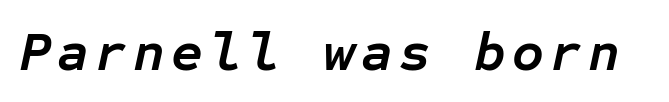
Q: Is the text bold? A: Yes.
Q: Is the text italic (slanted)? A: Yes, it leans right by about 12 degrees.
Q: Is the text underlined? A: No.
Q: Width (condensed, normal, or wide)? A: Normal.
Q: Stroke contrast? A: Low.
Q: x-height? A: Medium.
Q: Monospaced? A: Yes.
